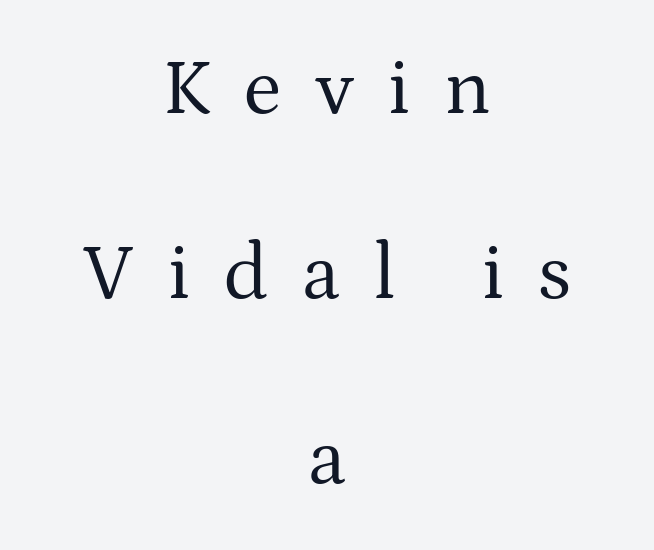
{"serif": "yes", "italic": "no", "bold": "no", "weight": "regular", "width": "normal", "stroke_contrast": "medium", "x_height": "medium", "monospaced": "no", "underline": "no", "align": "center", "line_spacing": "loose", "line_spacing_ratio": 2.34, "letter_spacing": "wide", "letter_spacing_em": 0.42, "glyph_px": 79}
